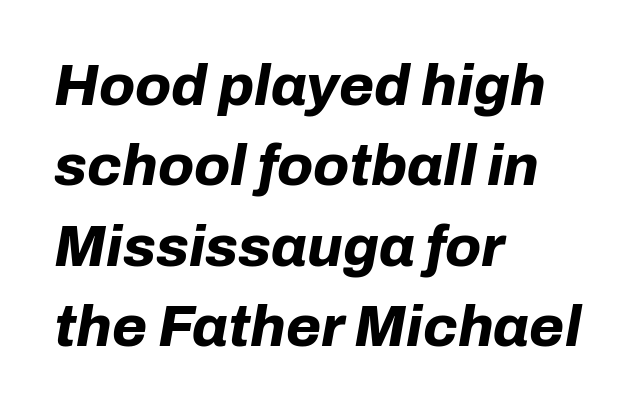
The image shows 57 px bold type, italic (leaning right); set left-aligned, normal line spacing (1.41x), normal letter spacing, not underlined; low stroke contrast and a medium x-height.
